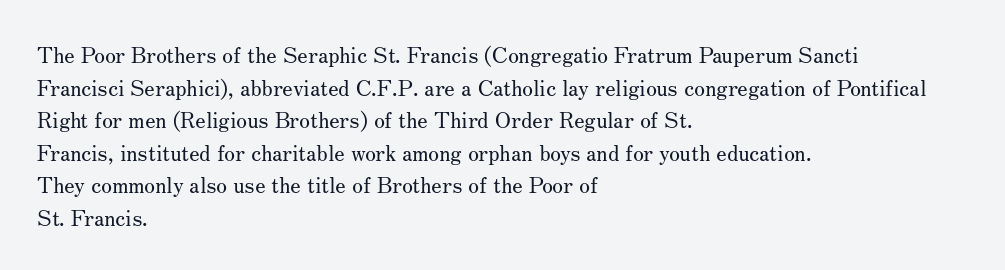
Q: Is the text bold? A: No.
Q: Is the text italic (slanted)? A: No, it is upright.
Q: Is the text underlined? A: No.
Q: How is the paragraph aligned? A: Left-aligned.
Q: Is the spacing between letters normal or unusually wide? A: Normal.
Q: Is the spacing between lines tight, normal or loose? A: Normal.
